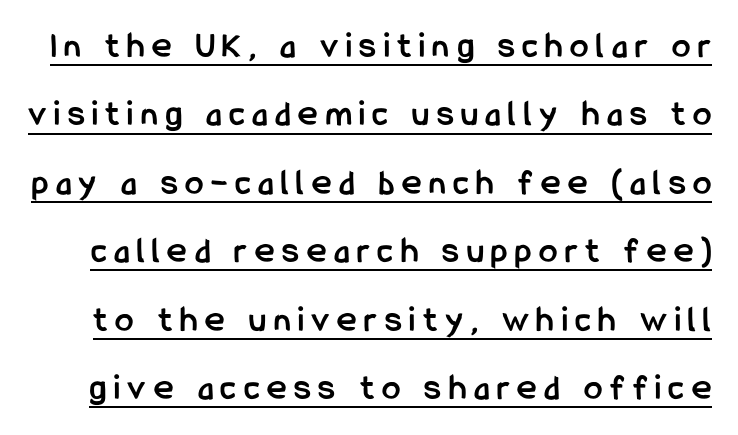
The characters display no serif detailing; their extremities are plain. A baseline rule has been typeset under these characters. This is roman type, the default non-slanted kind. Is this a fixed-width face? No — the glyphs have proportional, varying widths.
